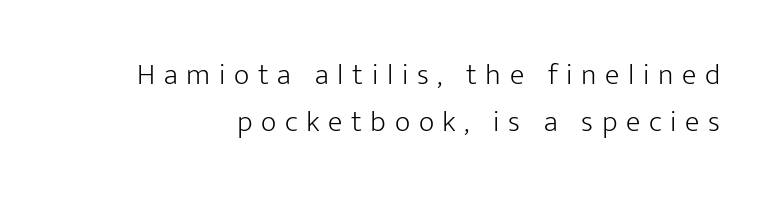
{"serif": "no", "italic": "no", "bold": "no", "weight": "light", "width": "normal", "stroke_contrast": "low", "x_height": "medium", "monospaced": "no", "underline": "no", "line_spacing": "normal", "line_spacing_ratio": 1.56, "letter_spacing": "wide", "letter_spacing_em": 0.29, "glyph_px": 30}
